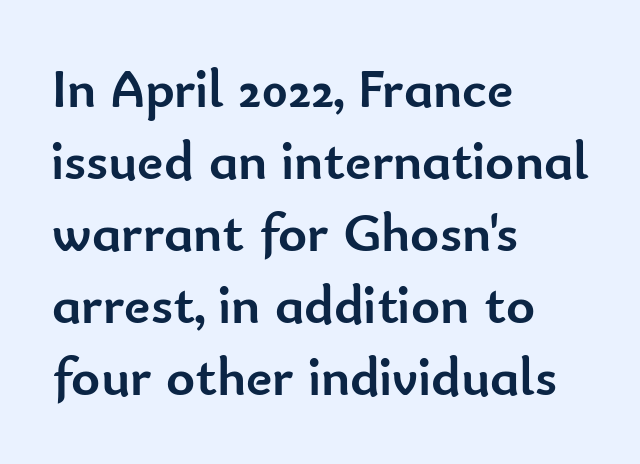
Q: Is the text bold? A: Yes.
Q: Is the text italic (slanted)? A: No, it is upright.
Q: Is the typeface a serif or a sans-serif typeface? A: Sans-serif.
Q: Is the text underlined? A: No.
Q: How is the paragraph aligned? A: Left-aligned.
Q: Is the spacing between letters normal or unusually wide? A: Normal.
Q: Is the spacing between lines tight, normal or loose? A: Normal.
Q: Width (condensed, normal, or wide)? A: Normal.
Q: Stroke contrast? A: Low.
Q: x-height? A: Small.
Q: Monospaced? A: No.
